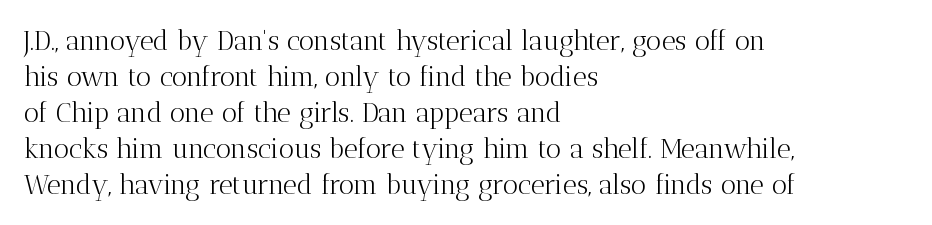
A clean baseline with only descenders dipping below it. The letters stand upright; this is a roman face. The letterforms sit shoulder to shoulder at normal distance. The compositor pushed each line to the left boundary.
